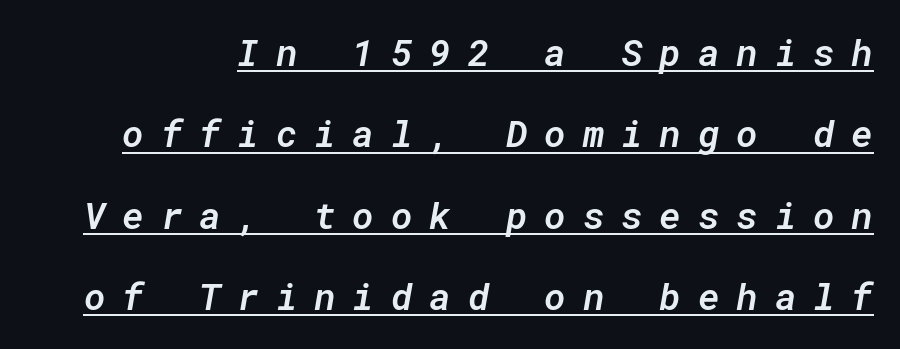
Does the lettering tilt? It does — this is italic. Compared with typical paragraphs, the rows here are farther apart. These lines are rendered in a fixed-pitch font. Emphasis by weight is partial: semibold.
